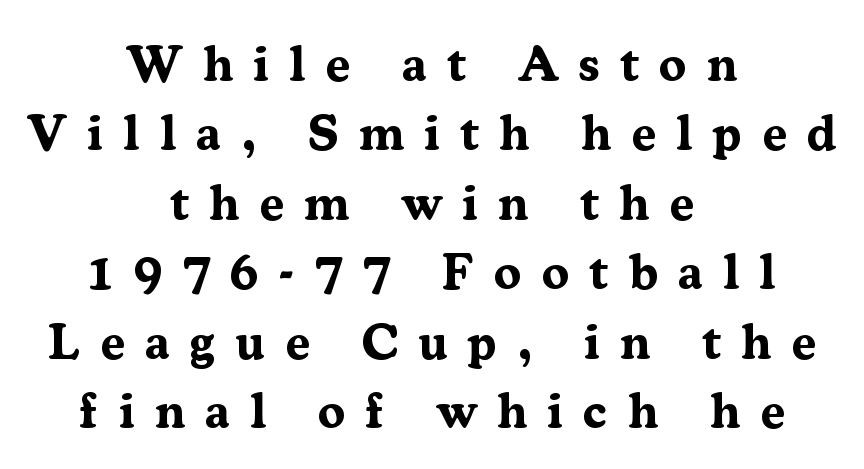
The specimen omits any rule beneath the text block's lines. Is there any slant? The stems are plumb. The letterforms stand isolated, each surrounded by extra space. The passage shown is emphatically bold. Summary of vertical rhythm: regular, with standard interline spacing. Serif or sans? Serif — the stroke terminals have little feet.
